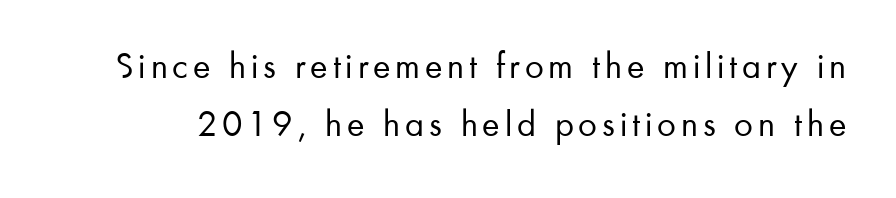
The image shows 37 px regular-weight sans-serif type, upright; set normal line spacing (1.57x), not underlined; low stroke contrast and a small x-height.
